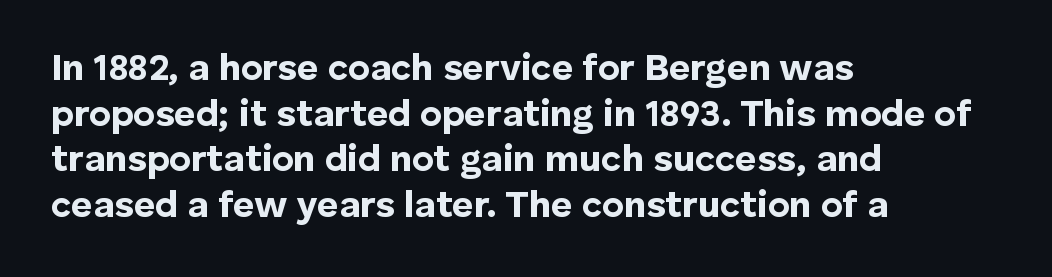
Quick note: underline off. Students, this is bold: see how much ink each stroke carries. These lines are rendered in a variable-pitch font. The letters stand straight up with perfectly vertical stems. This rendering employs a face without finishing strokes, i.e., a sans-serif.
